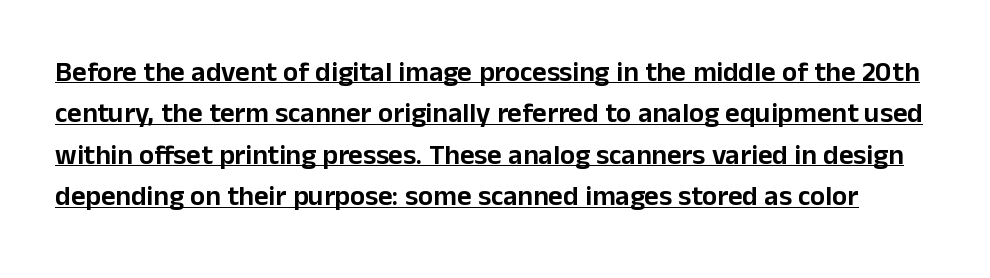
The image shows 28 px sans-serif type, upright; set normal line spacing (1.48x), normal letter spacing, underlined; low stroke contrast and a medium x-height.
